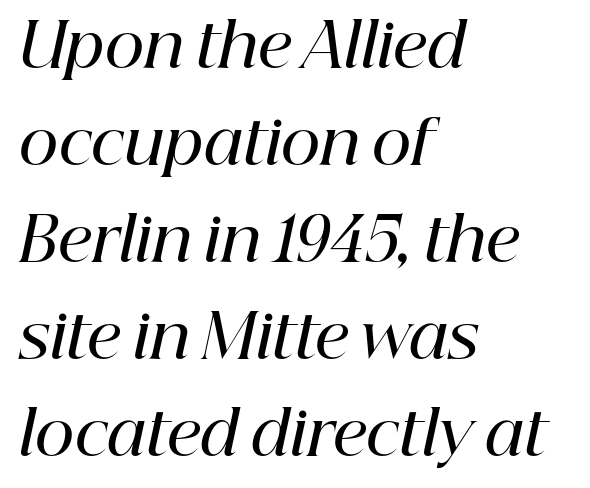
Q: Is the text bold? A: Semi-bold.
Q: Is the text italic (slanted)? A: Yes, it leans right by about 12 degrees.
Q: Is the typeface a serif or a sans-serif typeface? A: Serif.
Q: Is the text underlined? A: No.
Q: How is the paragraph aligned? A: Left-aligned.
Q: Is the spacing between letters normal or unusually wide? A: Normal.
Q: Is the spacing between lines tight, normal or loose? A: Normal.
Q: Width (condensed, normal, or wide)? A: Normal.
Q: Stroke contrast? A: High.
Q: x-height? A: Medium.
Q: Monospaced? A: No.
